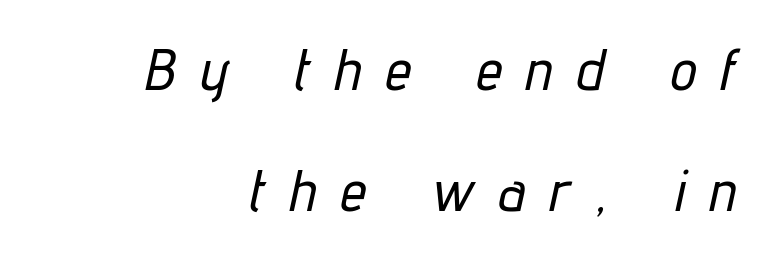
{"italic": "yes", "lean": "right", "slant_degrees": 12, "width": "condensed", "stroke_contrast": "low", "x_height": "medium", "monospaced": "no", "underline": "no", "align": "right", "line_spacing": "loose", "line_spacing_ratio": 2.05, "letter_spacing": "wide", "letter_spacing_em": 0.42, "glyph_px": 59}
